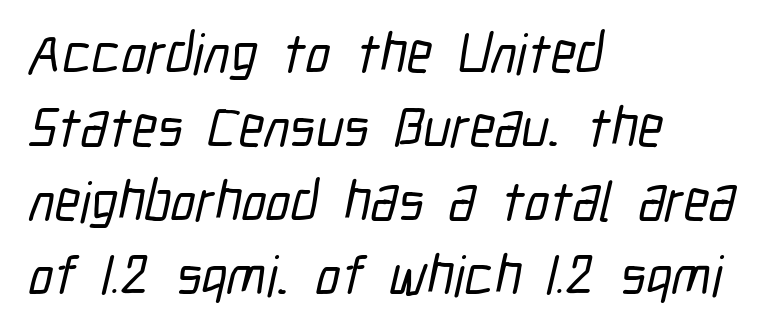
The image shows 56 px condensed sans-serif type; set left-aligned, normal line spacing (1.32x), normal letter spacing, not underlined; low stroke contrast and a medium x-height.
